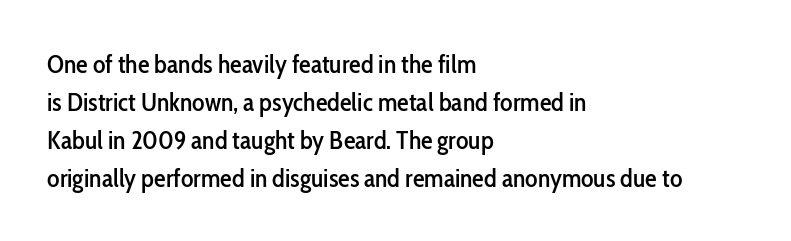
The image shows 26 px text type, upright; set left-aligned, normal line spacing (1.46x), normal letter spacing, not underlined.
